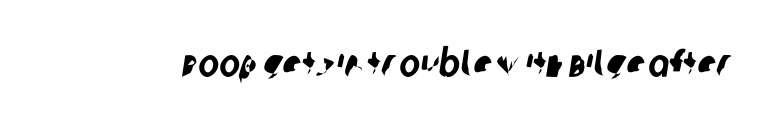
{"serif": "no", "width": "condensed", "stroke_contrast": "low", "x_height": "large", "monospaced": "no", "underline": "no", "letter_spacing": "normal", "letter_spacing_em": 0.0, "glyph_px": 39}
